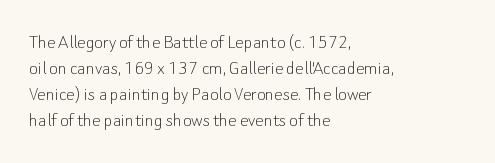
Q: Is the text bold? A: No.
Q: Is the text italic (slanted)? A: No, it is upright.
Q: Is the text underlined? A: No.
Q: How is the paragraph aligned? A: Left-aligned.
Q: Is the spacing between letters normal or unusually wide? A: Normal.
